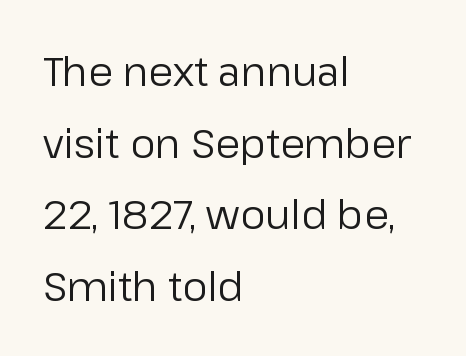
Q: Is the text bold? A: No.
Q: Is the text italic (slanted)? A: No, it is upright.
Q: Is the typeface a serif or a sans-serif typeface? A: Sans-serif.
Q: Is the text underlined? A: No.
Q: How is the paragraph aligned? A: Left-aligned.
Q: Is the spacing between letters normal or unusually wide? A: Normal.
Q: Width (condensed, normal, or wide)? A: Normal.
Q: Stroke contrast? A: Low.
Q: x-height? A: Medium.
Q: Monospaced? A: No.
